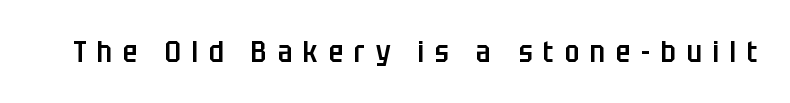
The image shows 30 px semibold, condensed sans-serif type, upright; set unusually wide letter spacing (+0.36 em), not underlined; low stroke contrast and a large x-height.
